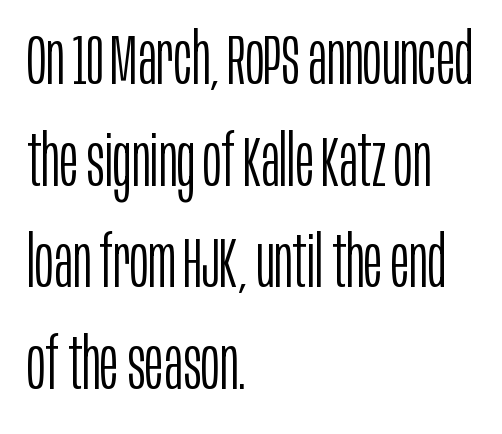
The image shows 71 px light, condensed sans-serif type, upright; set left-aligned, normal line spacing (1.43x), normal letter spacing, not underlined; low stroke contrast and a large x-height.
